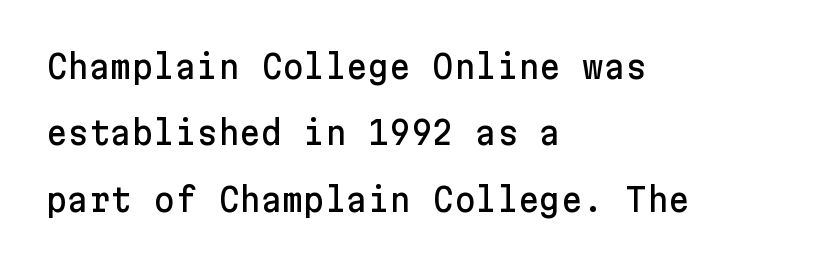
The image shows 33 px sans-serif type, upright; set left-aligned, loose line spacing (2.01x), normal letter spacing, not underlined; low stroke contrast and a medium x-height.
